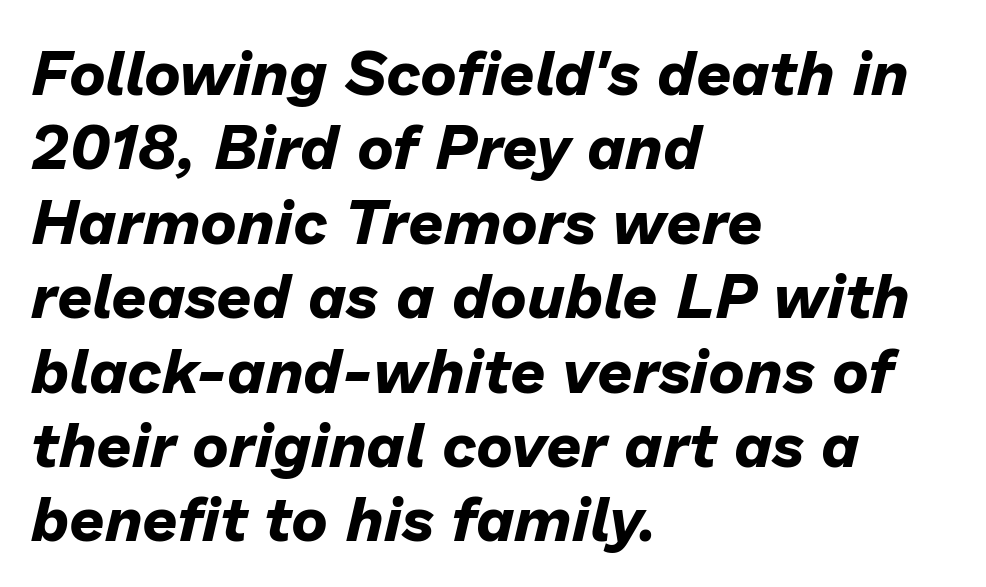
Q: Is the text bold? A: Yes.
Q: Is the text italic (slanted)? A: Yes, it leans right by about 13 degrees.
Q: Is the text underlined? A: No.
Q: How is the paragraph aligned? A: Left-aligned.
Q: Is the spacing between letters normal or unusually wide? A: Normal.
Q: Width (condensed, normal, or wide)? A: Normal.
Q: Stroke contrast? A: Low.
Q: x-height? A: Medium.
Q: Monospaced? A: No.
